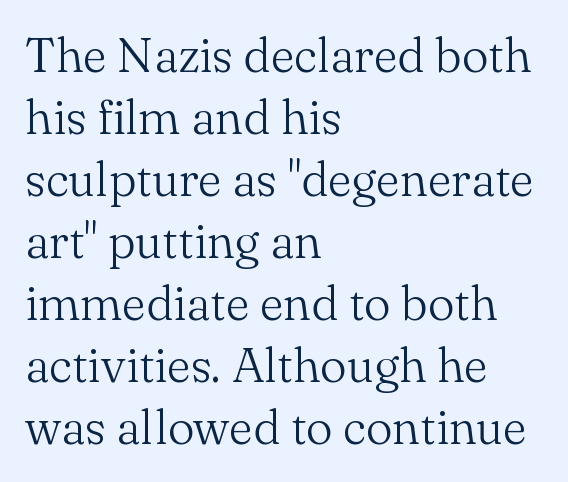
The image shows 48 px light serif type, upright; set left-aligned, normal line spacing (1.29x), normal letter spacing, not underlined; medium stroke contrast and a small x-height.
